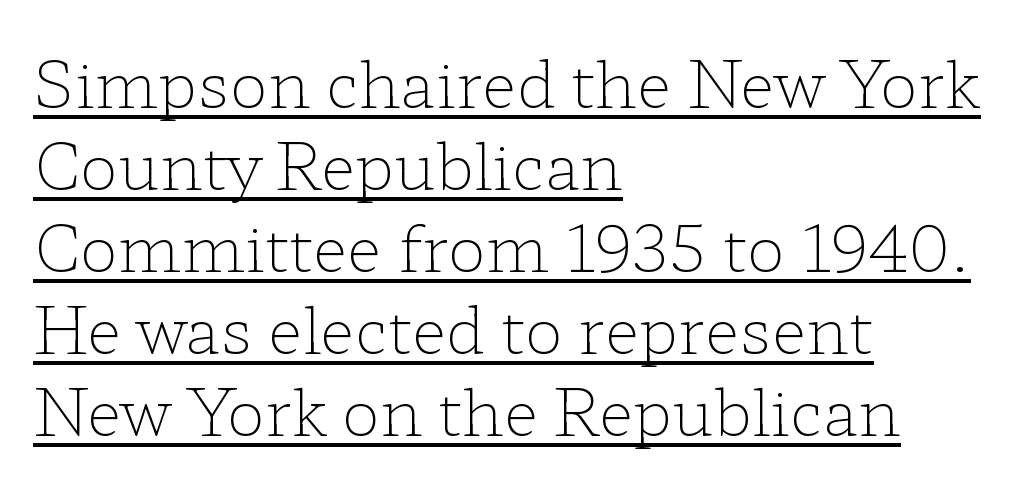
The image shows 64 px light, wide serif type, upright; set left-aligned, normal line spacing (1.28x), normal letter spacing, underlined; low stroke contrast and a medium x-height.
